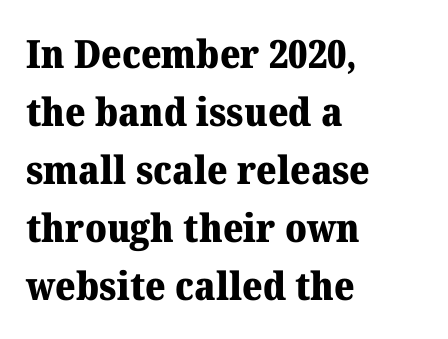
A typesetter would call this zero additional tracking. This is roman type, the default non-slanted kind. Here the designer chose a conventional face with non-uniform glyph widths. Does the weight exceed regular? Yes, all the way to bold. This sample uses a serif face.
